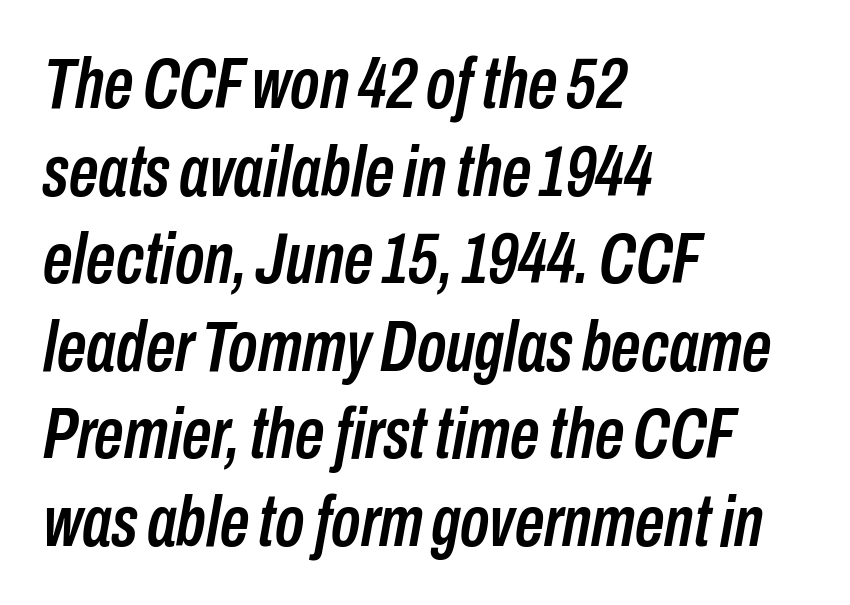
The image shows 73 px condensed type, italic (leaning right); set left-aligned, line spacing 1.2x, normal letter spacing, not underlined; low stroke contrast and a medium x-height.
